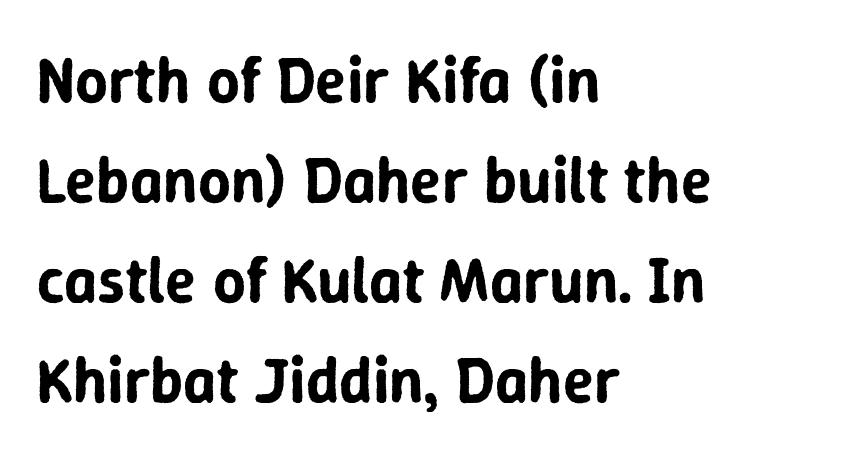
{"serif": "no", "italic": "no", "width": "normal", "stroke_contrast": "low", "x_height": "medium", "monospaced": "no", "underline": "no", "align": "left", "line_spacing": "normal", "line_spacing_ratio": 1.56, "letter_spacing": "normal", "letter_spacing_em": 0.0, "glyph_px": 64}
